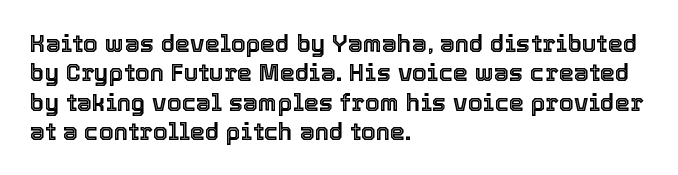
The image shows 24 px text type, upright; set left-aligned, line spacing 1.22x, normal letter spacing, not underlined.
